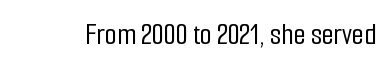
{"serif": "no", "italic": "no", "width": "condensed", "stroke_contrast": "low", "x_height": "medium", "monospaced": "no", "underline": "no", "letter_spacing": "normal", "letter_spacing_em": 0.0, "glyph_px": 31}
